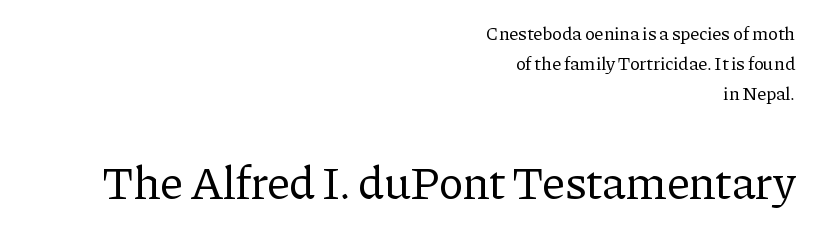
These lines were composed using upright roman letters. Small over large — that's the arrangement of the two blocks here. Bold? No — there's no thickening of the strokes. Classification — serif.
